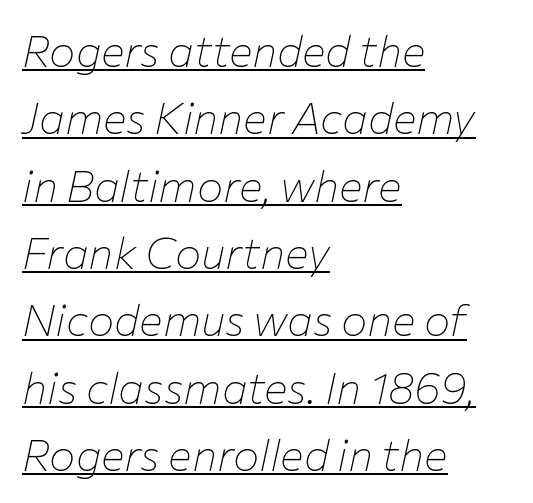
The image shows 44 px thin type, italic (leaning right); set left-aligned, normal line spacing (1.53x), normal letter spacing, underlined; low stroke contrast and a medium x-height.
